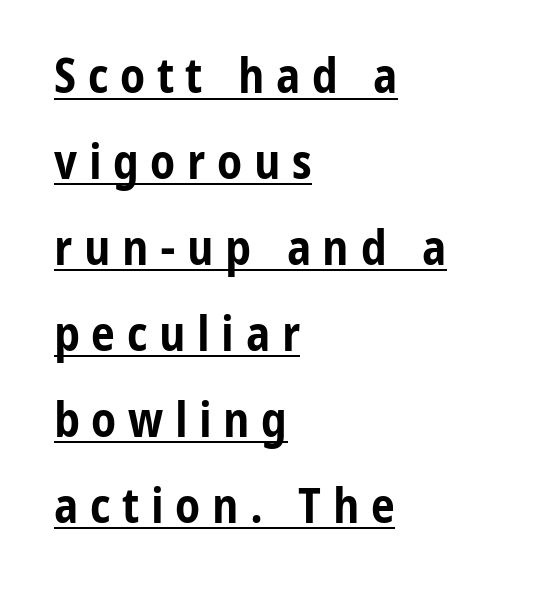
Italic? Not at all — the glyphs are vertical. You could not count columns in this text — the font is proportionally spaced. The type family on display is of the sans-serif kind. The specimen includes a rule beneath the text block's lines.
